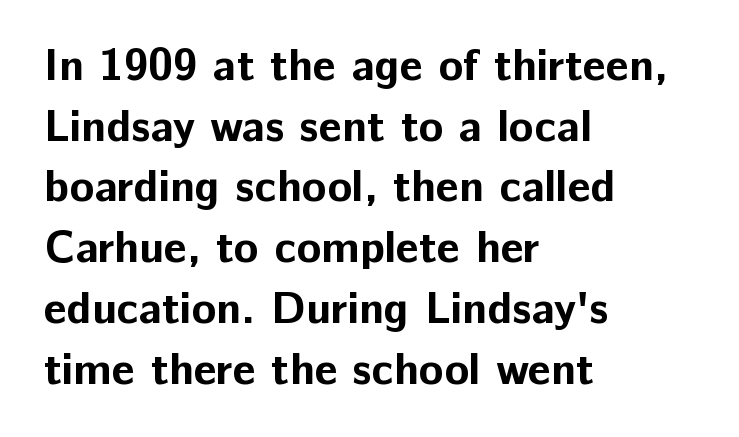
The specimen reads as upright at a glance. Clear beneath every line of the passage. The typeface chosen for these lines omits serifs. Notice how descenders clear the ascenders below comfortably — that's standard leading.
